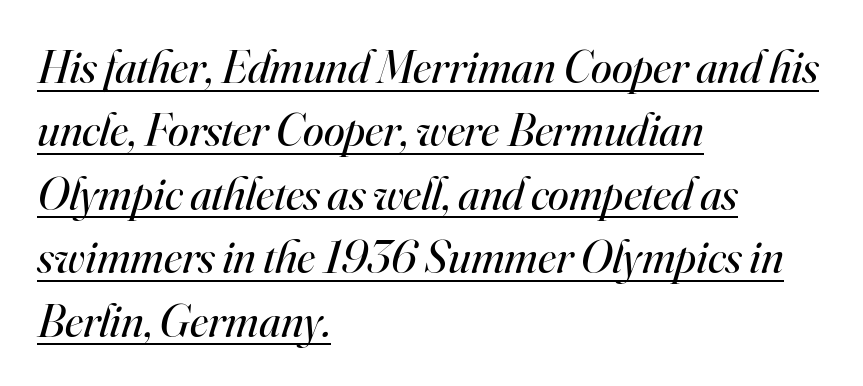
The image shows 47 px regular-weight serif type, italic (leaning right); set left-aligned, normal line spacing (1.35x), normal letter spacing, underlined; high stroke contrast and a small x-height.
